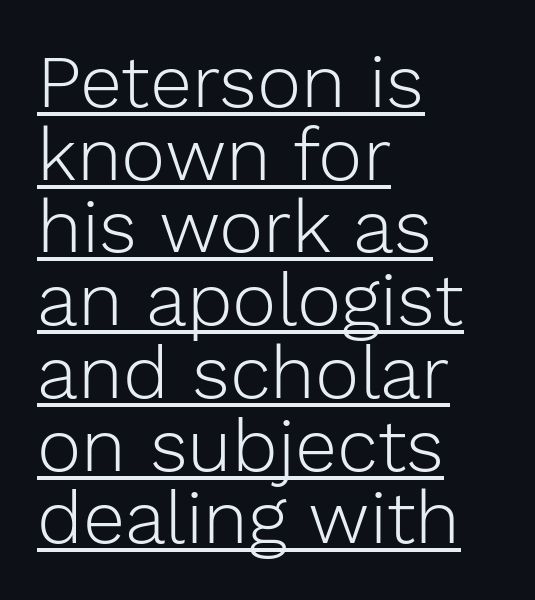
Q: Is the text bold? A: No.
Q: Is the text italic (slanted)? A: No, it is upright.
Q: Is the typeface a serif or a sans-serif typeface? A: Sans-serif.
Q: Is the text underlined? A: Yes.
Q: How is the paragraph aligned? A: Left-aligned.
Q: Is the spacing between letters normal or unusually wide? A: Normal.
Q: Is the spacing between lines tight, normal or loose? A: Tight.
Q: Width (condensed, normal, or wide)? A: Normal.
Q: Stroke contrast? A: Low.
Q: x-height? A: Medium.
Q: Monospaced? A: No.
